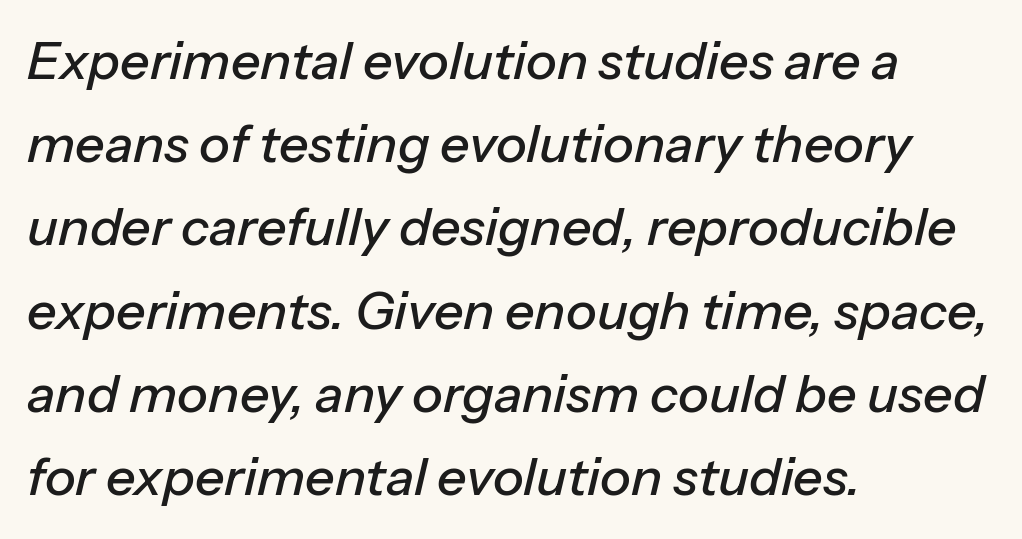
{"italic": "yes", "lean": "right", "slant_degrees": 13, "width": "normal", "stroke_contrast": "low", "x_height": "medium", "monospaced": "no", "underline": "no", "align": "left", "line_spacing": "normal", "line_spacing_ratio": 1.6, "letter_spacing": "normal", "letter_spacing_em": 0.0, "glyph_px": 52}
